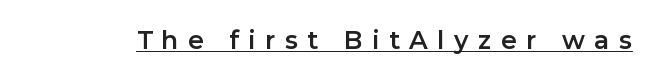
Caption: lettering with a line underneath. This rendering widens character spacing well past its baseline value. The lettering stays uniformly vertical, giving the passage a roman look.
